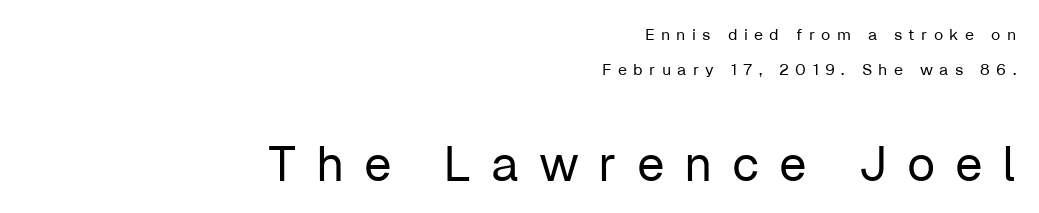
{"serif": "no", "italic": "no", "bold": "no", "weight": "regular", "width": "normal", "stroke_contrast": "low", "x_height": "medium", "monospaced": "no", "underline": "no", "align": "right", "line_spacing": "loose", "line_spacing_ratio": 2.16, "letter_spacing": "wide", "letter_spacing_em": 0.4, "larger_block": "second", "size_ratio": 3.06, "glyph_px": 49}
